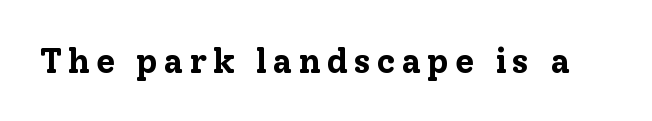
{"serif": "yes", "italic": "no", "bold": "yes", "weight": "bold", "width": "normal", "stroke_contrast": "low", "x_height": "medium", "monospaced": "no", "underline": "no", "glyph_px": 35}
